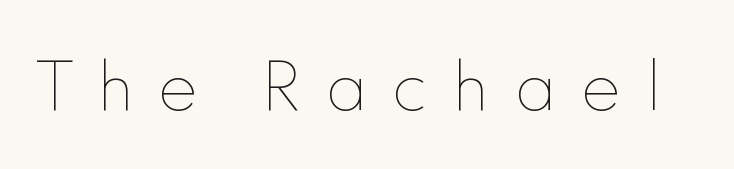
Looks like regular typesetting: each glyph gets only the width it needs. Substantial extra tracking has been applied to these lines. The lettering stays uniformly vertical, giving the passage a roman look. Rule under the text: the space is simply empty. The passage shown is not bold in any degree.
